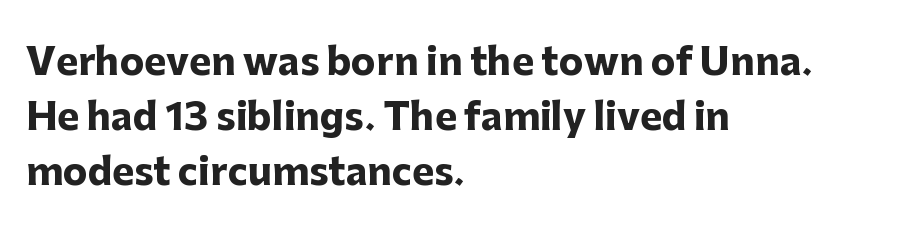
The image shows 37 px heavy sans-serif type, upright; set left-aligned, normal line spacing (1.48x), normal letter spacing, not underlined; low stroke contrast and a medium x-height.
